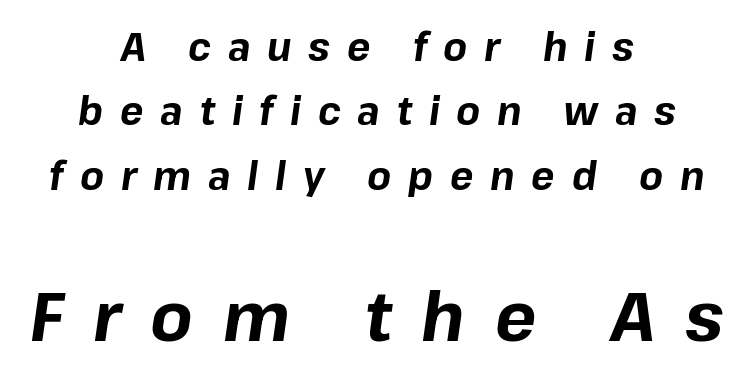
Q: Is the text bold? A: Yes.
Q: Is the text italic (slanted)? A: Yes, it leans right by about 8 degrees.
Q: Is the text underlined? A: No.
Q: How is the paragraph aligned? A: Centered.
Q: Is the spacing between letters normal or unusually wide? A: Unusually wide.
Q: Is the spacing between lines tight, normal or loose? A: Normal.
Q: Which block of text is set in a larger size, the first (top) or the second (bottom)? A: The second (bottom) one.
Q: Width (condensed, normal, or wide)? A: Normal.
Q: Stroke contrast? A: Low.
Q: x-height? A: Medium.
Q: Monospaced? A: No.
